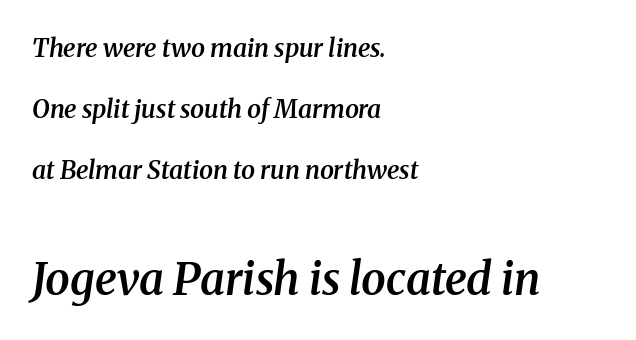
{"serif": "yes", "italic": "yes", "lean": "right", "slant_degrees": 8, "bold": "semi", "weight": "semibold", "width": "normal", "stroke_contrast": "medium", "x_height": "medium", "monospaced": "no", "underline": "no", "align": "left", "line_spacing": "loose", "line_spacing_ratio": 2.45, "letter_spacing": "normal", "letter_spacing_em": 0.0, "larger_block": "second", "size_ratio": 1.76, "glyph_px": 44}
